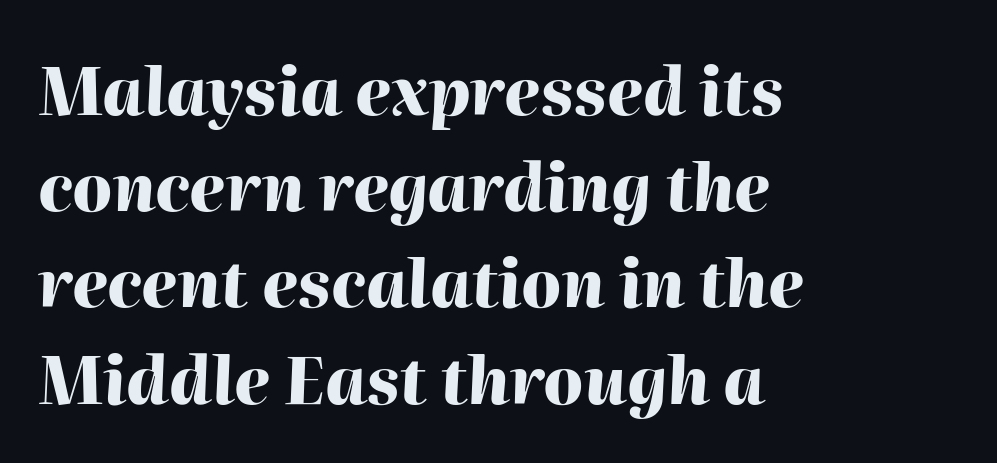
The image shows 65 px heavy type, italic (leaning right); set left-aligned, normal line spacing (1.48x), normal letter spacing, not underlined; high stroke contrast and a medium x-height.
